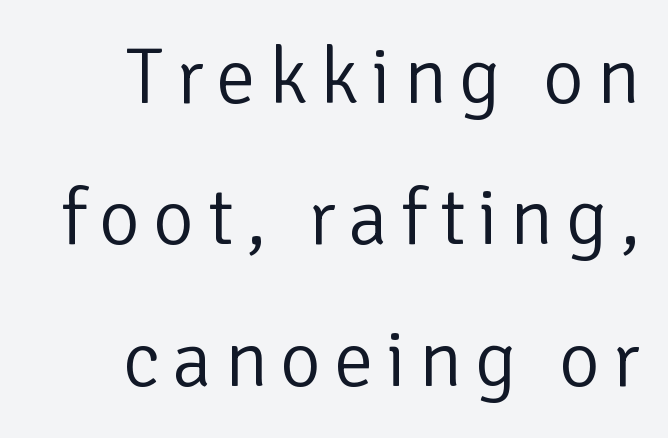
Q: Is the text bold? A: No.
Q: Is the text italic (slanted)? A: No, it is upright.
Q: Is the typeface a serif or a sans-serif typeface? A: Sans-serif.
Q: Is the text underlined? A: No.
Q: How is the paragraph aligned? A: Right-aligned.
Q: Width (condensed, normal, or wide)? A: Normal.
Q: Stroke contrast? A: Low.
Q: x-height? A: Medium.
Q: Monospaced? A: No.
